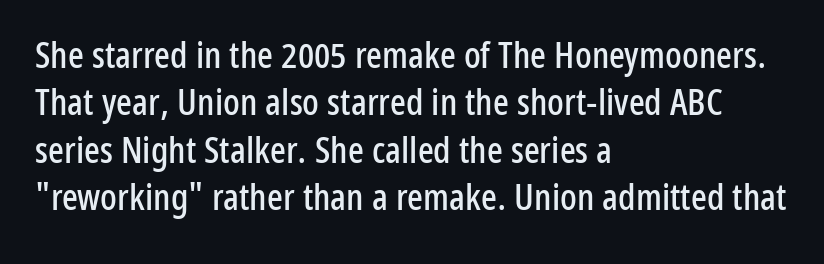
The image shows 37 px condensed sans-serif type, upright; set left-aligned, normal line spacing (1.28x), normal letter spacing, not underlined; low stroke contrast and a medium x-height.
